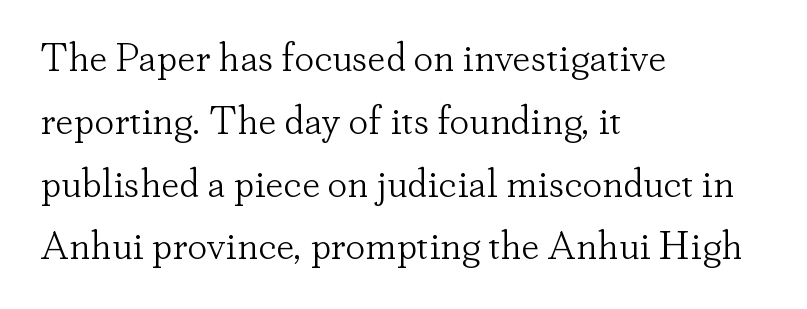
{"serif": "yes", "italic": "no", "bold": "no", "weight": "light", "width": "normal", "stroke_contrast": "low", "x_height": "small", "monospaced": "no", "underline": "no", "align": "left", "line_spacing": "normal", "line_spacing_ratio": 1.57, "letter_spacing": "normal", "letter_spacing_em": 0.0, "glyph_px": 40}
